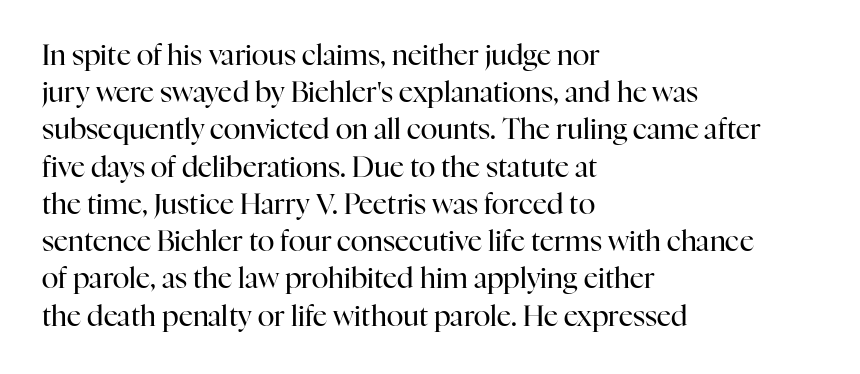
Vertical spacing — default. Compared with typical body copy, the letter spacing here is the same. Italic? Not at all — the glyphs are vertical. To sum up the face: it has serifs. Notice how the passage keeps a crisp vertical edge on the left only. The string is rendered with underlining switched off.
